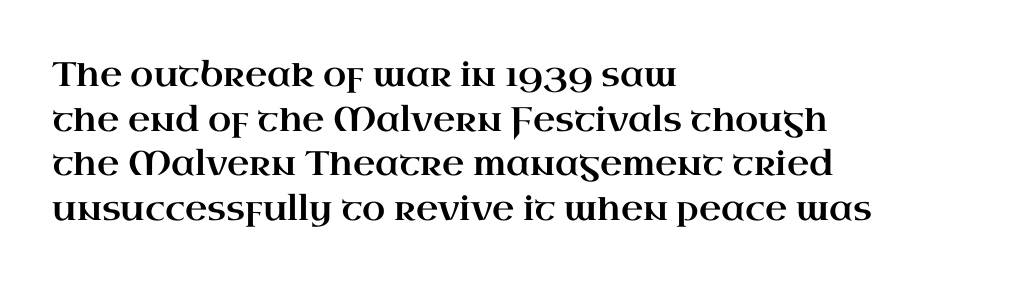
Q: Is the text italic (slanted)? A: No, it is upright.
Q: Is the typeface a serif or a sans-serif typeface? A: Serif.
Q: Is the text underlined? A: No.
Q: How is the paragraph aligned? A: Left-aligned.
Q: Is the spacing between letters normal or unusually wide? A: Normal.
Q: Is the spacing between lines tight, normal or loose? A: Normal.
Q: Width (condensed, normal, or wide)? A: Wide.
Q: Stroke contrast? A: High.
Q: x-height? A: Small.
Q: Monospaced? A: No.
